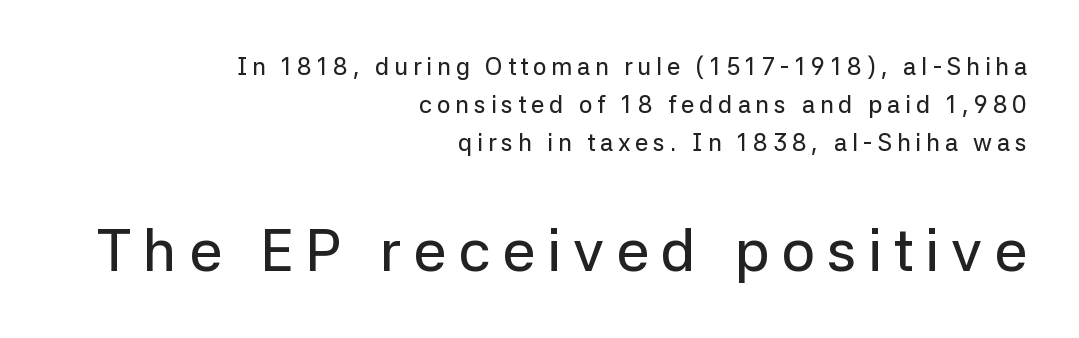
Q: Is the text italic (slanted)? A: No, it is upright.
Q: Is the typeface a serif or a sans-serif typeface? A: Sans-serif.
Q: Is the text underlined? A: No.
Q: How is the paragraph aligned? A: Right-aligned.
Q: Is the spacing between letters normal or unusually wide? A: Unusually wide.
Q: Is the spacing between lines tight, normal or loose? A: Normal.
Q: Which block of text is set in a larger size, the first (top) or the second (bottom)? A: The second (bottom) one.
Q: Width (condensed, normal, or wide)? A: Normal.
Q: Stroke contrast? A: Low.
Q: x-height? A: Medium.
Q: Monospaced? A: No.
